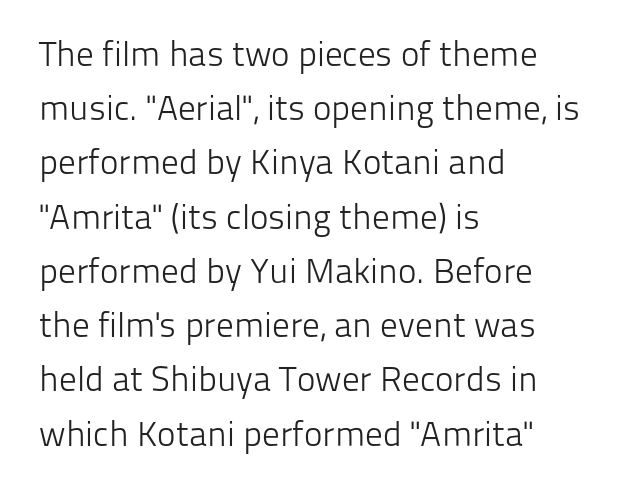
The image shows 35 px light sans-serif type, upright; set left-aligned, normal line spacing (1.55x), normal letter spacing, not underlined; low stroke contrast and a medium x-height.
